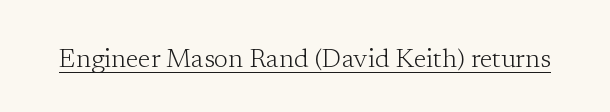
The image shows 26 px text type, upright; set normal letter spacing, underlined.
